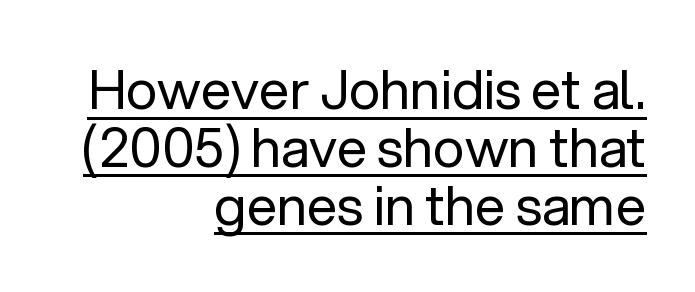
The image shows 54 px regular-weight sans-serif type, upright; set right-aligned, tight line spacing (1.07x), normal letter spacing, underlined; low stroke contrast and a medium x-height.
